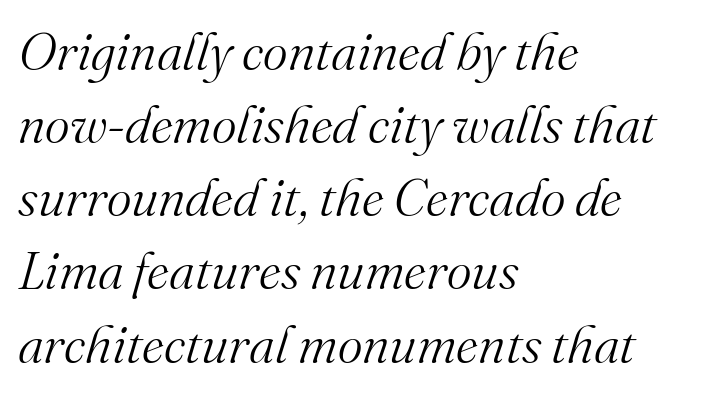
The image shows 53 px light serif type, italic (leaning right); set left-aligned, normal line spacing (1.38x), normal letter spacing, not underlined; medium stroke contrast and a small x-height.
